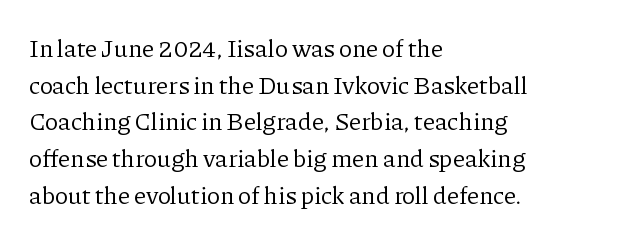
Weight: in the light-to-regular range. In CSS terms this would be text-align: left. The letters stand straight up with perfectly vertical stems. Each new line begins a customary step beneath the previous one. Characters follow at the spacing the type designer built in.
